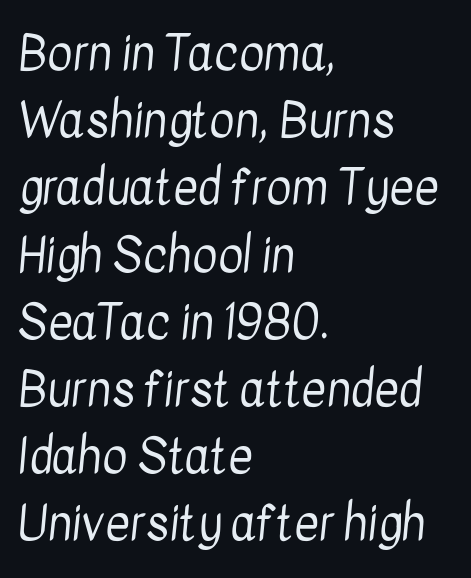
Is there much room between lines? A standard amount, neither cramped nor airy. These lines keep a tight, regular rhythm from letter to letter. The face used here is a sans, in the tradition of grotesques and geometrics. Is this a fixed-width face? No — the glyphs have proportional, varying widths.
